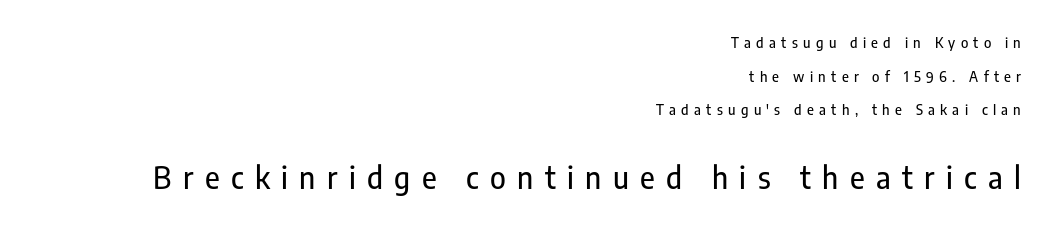
The image shows 30 px condensed sans-serif type, upright; set right-aligned, loose line spacing (2.41x), unusually wide letter spacing (+0.38 em), not underlined; the second (bottom) block is 2.14x larger; low stroke contrast and a medium x-height.
